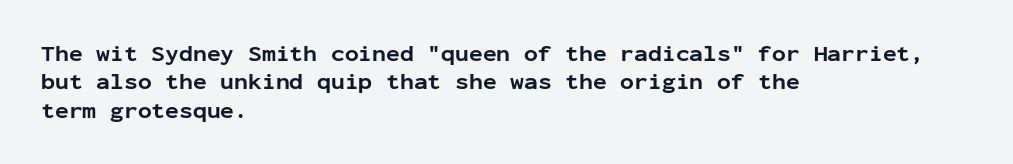
Q: Is the text bold? A: Yes.
Q: Is the text italic (slanted)? A: No, it is upright.
Q: Is the text underlined? A: No.
Q: How is the paragraph aligned? A: Left-aligned.
Q: Is the spacing between letters normal or unusually wide? A: Normal.
